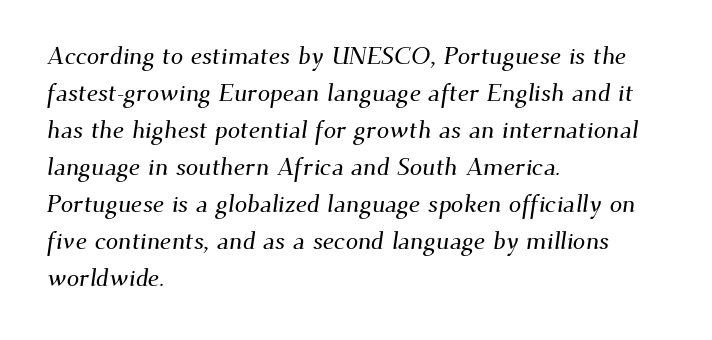
Q: Is the text underlined? A: No.
Q: How is the paragraph aligned? A: Left-aligned.
Q: Is the spacing between letters normal or unusually wide? A: Normal.
Q: Is the spacing between lines tight, normal or loose? A: Normal.
